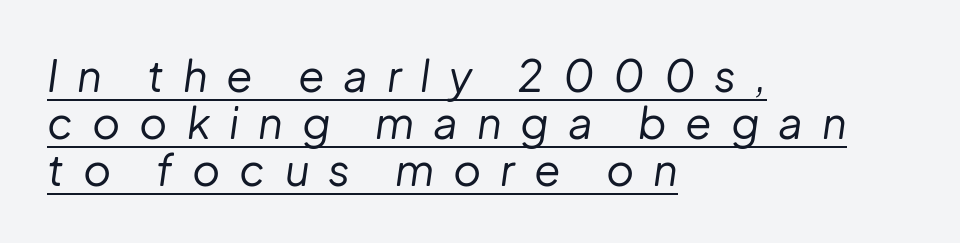
The image shows 43 px regular-weight type, italic (leaning right); set left-aligned, tight line spacing (1.09x), unusually wide letter spacing (+0.44 em), underlined; low stroke contrast and a medium x-height.
